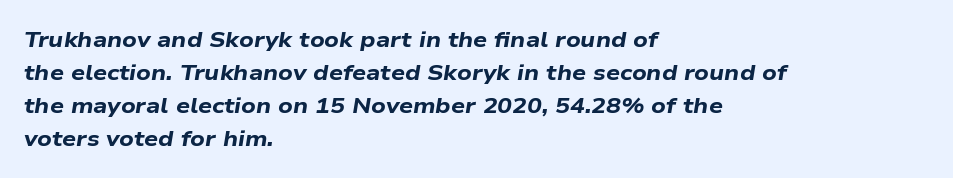
Inter-character spacing is left at the font's built-in metrics. Is there much room between lines? A standard amount, neither cramped nor airy. The passage shown leans; its letterforms are oblique. The passage shown is not underscored anywhere.
